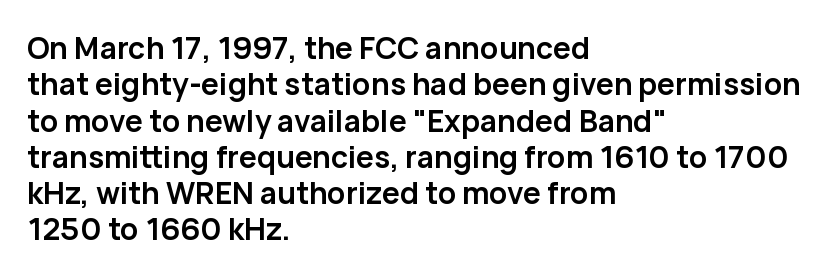
The image shows 30 px semibold sans-serif type, upright; set left-aligned, line spacing 1.21x, normal letter spacing, not underlined; low stroke contrast and a medium x-height.
